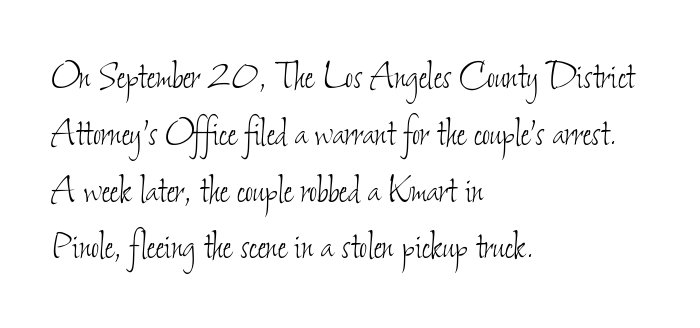
The letters advance in unequal steps, a hallmark of proportional type. Notice how descenders clear the ascenders below comfortably — that's standard leading. There is no visible air inserted between adjacent glyphs. Line starts are locked; line ends wander. The space beneath each line is pristine and unruled.
